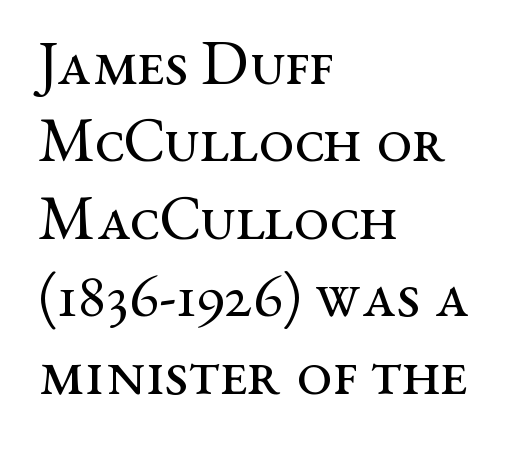
The image shows 64 px regular-weight, wide serif type, upright; set left-aligned, line spacing 1.21x, normal letter spacing, not underlined; medium stroke contrast and a medium x-height.
